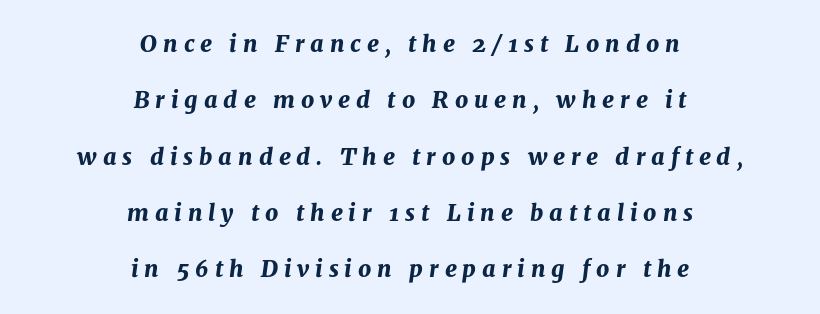
Characters are canted at an angle relative to the baseline's perpendicular. Check the space under the baseline: it is left empty. Whoever set this chose breathing room over compactness in the vertical rhythm. Letter spacing: wide. Where is the straight margin? There isn't one; the lines are centered. Notice how thick the strokes are: this is what a full bold looks like.
